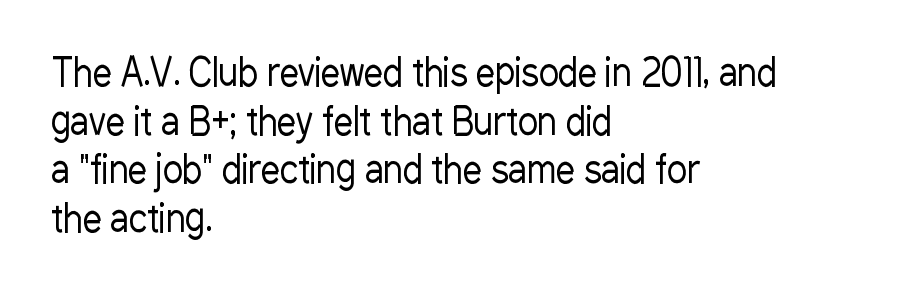
{"serif": "no", "italic": "no", "bold": "no", "weight": "regular", "width": "condensed", "stroke_contrast": "low", "x_height": "medium", "monospaced": "no", "underline": "no", "align": "left", "line_spacing": "normal", "line_spacing_ratio": 1.28, "letter_spacing": "normal", "letter_spacing_em": 0.0, "glyph_px": 38}
